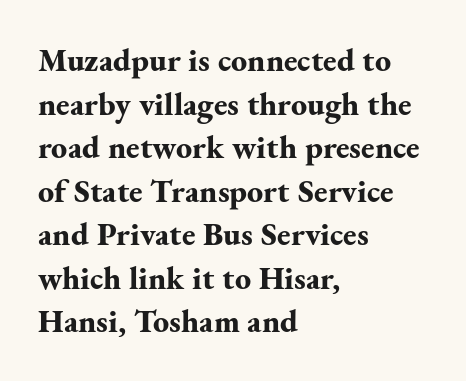
The image shows 32 px bold serif type, upright; set left-aligned, normal line spacing (1.36x), normal letter spacing, not underlined; medium stroke contrast and a small x-height.
